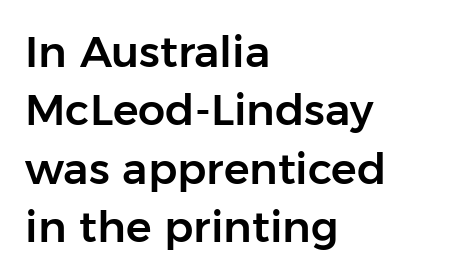
Does the type have serifs? No, each stem ends abruptly. This rendering uses left alignment, leaving the right contour irregular. Rule under the text: the space is simply empty. A typesetter would call this leading conventional body-copy spacing. Do the characters align in a grid? No, the font is proportional.
